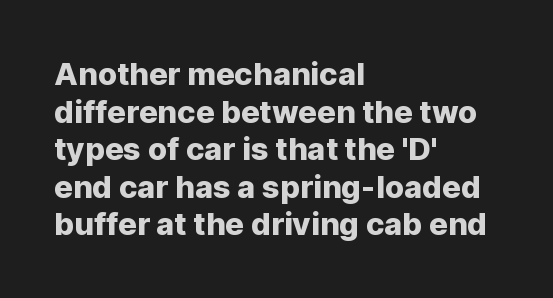
The image shows 31 px sans-serif type, upright; set left-aligned, line spacing 1.21x, normal letter spacing, not underlined; low stroke contrast and a medium x-height.
